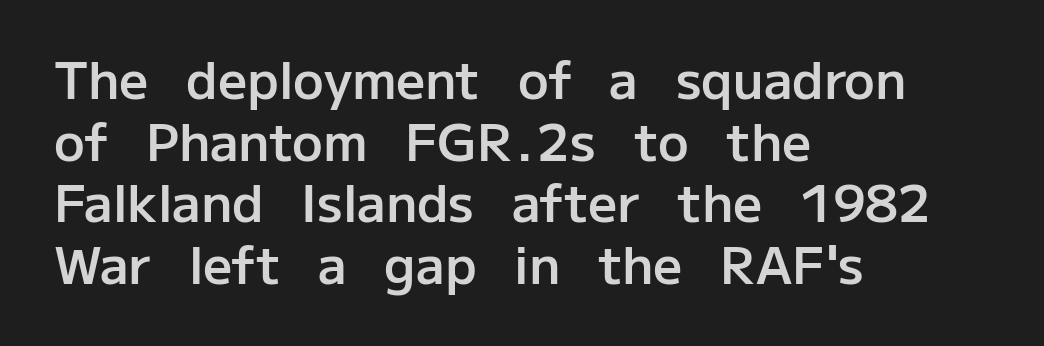
Q: Is the text bold? A: Semi-bold.
Q: Is the text italic (slanted)? A: No, it is upright.
Q: Is the typeface a serif or a sans-serif typeface? A: Sans-serif.
Q: Is the text underlined? A: No.
Q: How is the paragraph aligned? A: Left-aligned.
Q: Is the spacing between letters normal or unusually wide? A: Normal.
Q: Width (condensed, normal, or wide)? A: Normal.
Q: Stroke contrast? A: Low.
Q: x-height? A: Medium.
Q: Monospaced? A: No.
